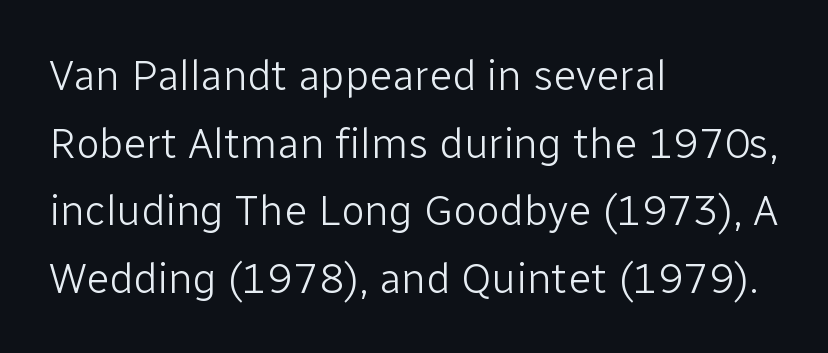
Q: Is the text bold? A: No.
Q: Is the text italic (slanted)? A: No, it is upright.
Q: Is the typeface a serif or a sans-serif typeface? A: Sans-serif.
Q: Is the text underlined? A: No.
Q: How is the paragraph aligned? A: Left-aligned.
Q: Is the spacing between letters normal or unusually wide? A: Normal.
Q: Is the spacing between lines tight, normal or loose? A: Normal.
Q: Width (condensed, normal, or wide)? A: Normal.
Q: Stroke contrast? A: Low.
Q: x-height? A: Medium.
Q: Monospaced? A: No.
